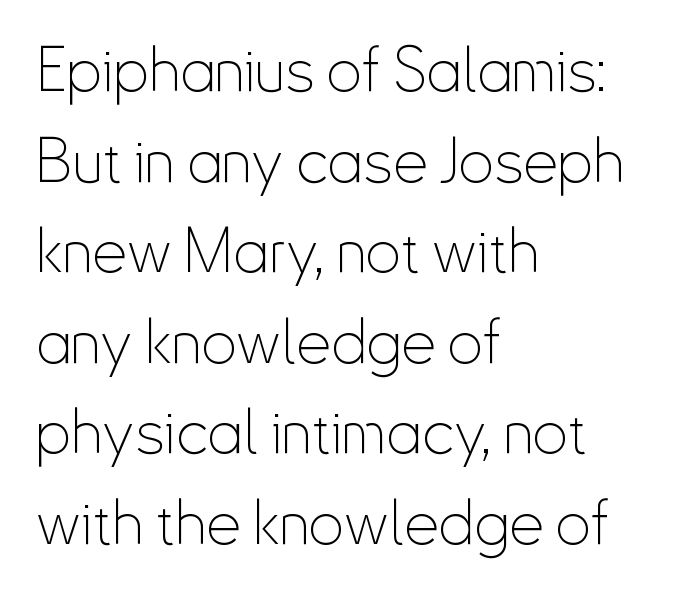
Q: Is the text bold? A: No.
Q: Is the text italic (slanted)? A: No, it is upright.
Q: Is the typeface a serif or a sans-serif typeface? A: Sans-serif.
Q: Is the text underlined? A: No.
Q: How is the paragraph aligned? A: Left-aligned.
Q: Is the spacing between letters normal or unusually wide? A: Normal.
Q: Is the spacing between lines tight, normal or loose? A: Normal.
Q: Width (condensed, normal, or wide)? A: Condensed.
Q: Stroke contrast? A: Low.
Q: x-height? A: Small.
Q: Monospaced? A: No.
